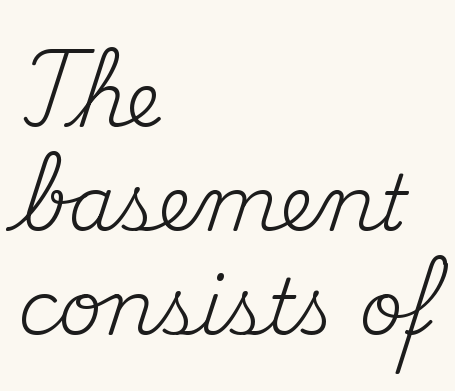
The image shows 76 px regular-weight serif type; set left-aligned, normal line spacing (1.37x), normal letter spacing, not underlined; medium stroke contrast and a small x-height.
